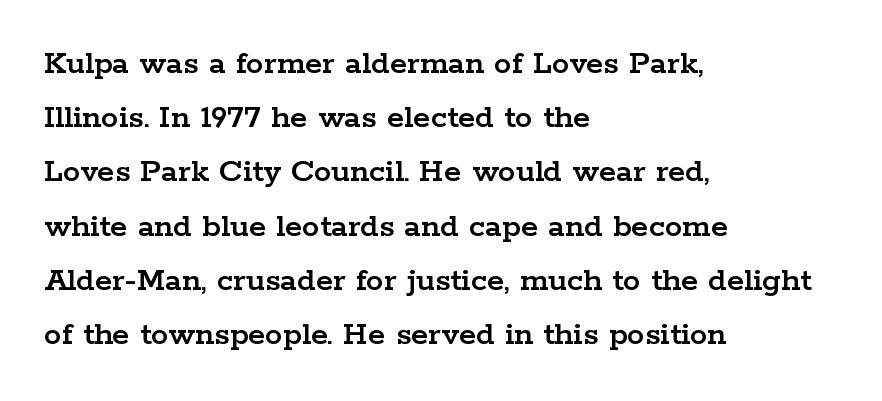
{"serif": "yes", "italic": "no", "width": "wide", "stroke_contrast": "low", "x_height": "medium", "monospaced": "no", "underline": "no", "align": "left", "line_spacing": "normal", "line_spacing_ratio": 1.55, "letter_spacing": "normal", "letter_spacing_em": 0.0, "glyph_px": 35}
